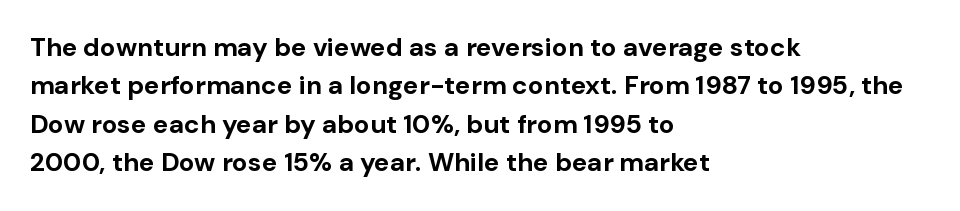
Q: Is the text bold? A: Yes.
Q: Is the text italic (slanted)? A: No, it is upright.
Q: Is the text underlined? A: No.
Q: How is the paragraph aligned? A: Left-aligned.
Q: Is the spacing between letters normal or unusually wide? A: Normal.
Q: Is the spacing between lines tight, normal or loose? A: Normal.
